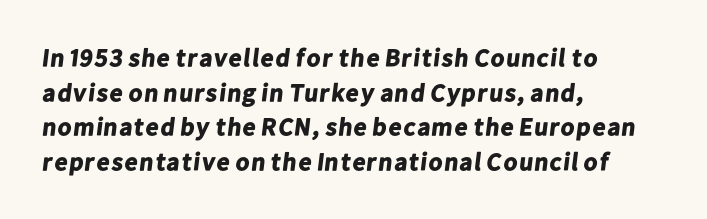
The image shows 25 px bold type; set left-aligned, normal line spacing (1.39x), normal letter spacing, not underlined.
